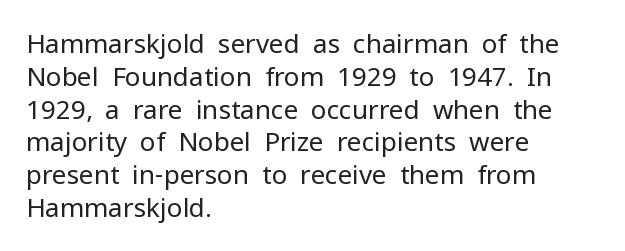
Check the space under the baseline: it is left empty. Posture: upright roman. Is the type heavy? It reads as light-to-regular instead. One-word summary of the alignment: left. The line-height multiplier appears to be the usual default.
